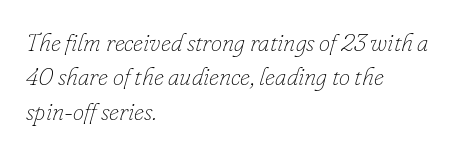
The image shows 25 px text type, italic (leaning right); set left-aligned, normal line spacing (1.38x), normal letter spacing, not underlined.
